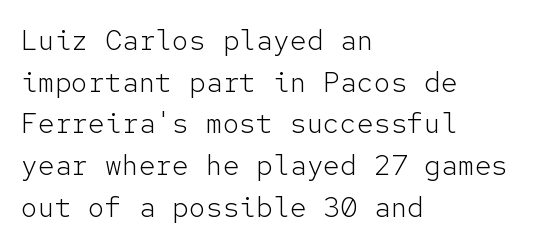
Q: Is the text bold? A: No.
Q: Is the text italic (slanted)? A: No, it is upright.
Q: Is the typeface a serif or a sans-serif typeface? A: Sans-serif.
Q: Is the text underlined? A: No.
Q: How is the paragraph aligned? A: Left-aligned.
Q: Is the spacing between letters normal or unusually wide? A: Normal.
Q: Is the spacing between lines tight, normal or loose? A: Normal.
Q: Width (condensed, normal, or wide)? A: Normal.
Q: Stroke contrast? A: Low.
Q: x-height? A: Medium.
Q: Monospaced? A: Yes.
